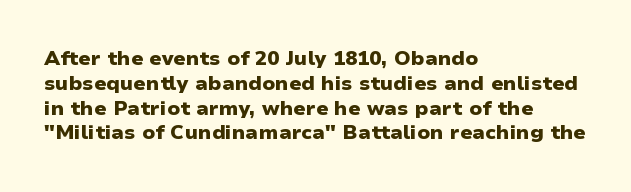
Line starts are locked; line ends wander. Tracking value appears to be zero — textbook default spacing. Style check: upright. Rule under the text: the space is simply empty. Heavy-handed strokes throughout: this text is bold.
